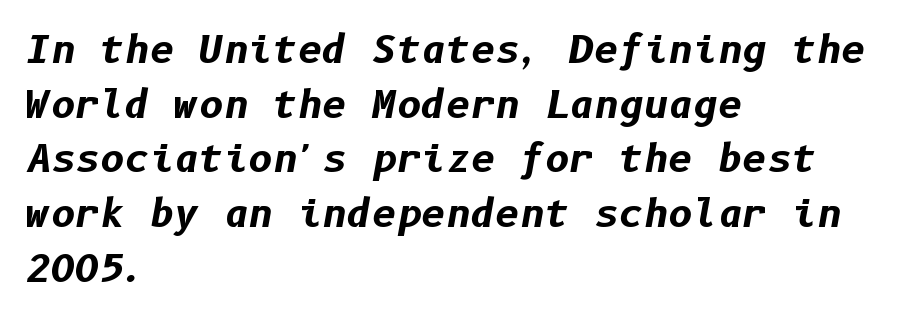
The image shows 38 px bold type, italic (leaning right); set left-aligned, normal line spacing (1.44x), normal letter spacing, not underlined; low stroke contrast and a medium x-height.
